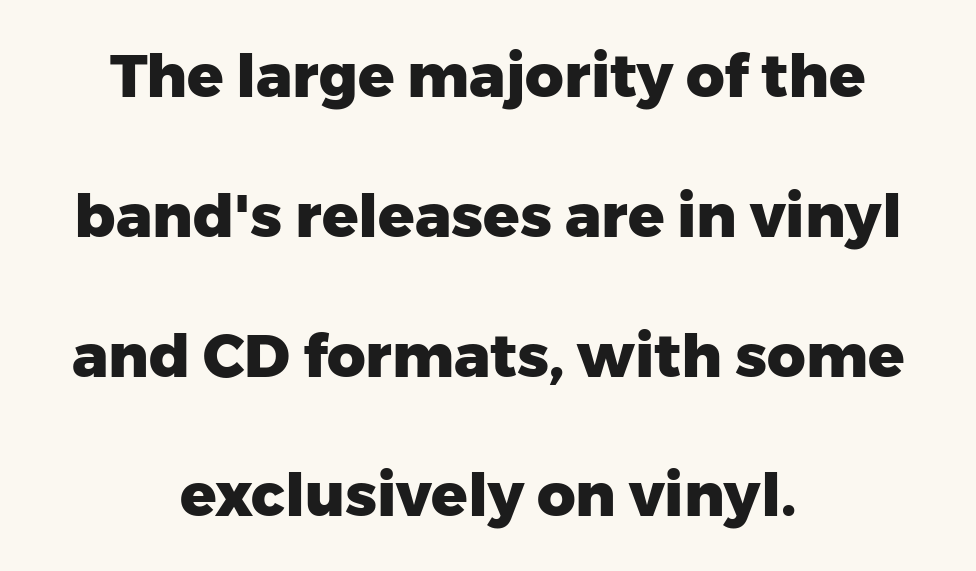
Caption: bold face, heavy strokes. Successive baselines arrive slowly, with a big drop between each. This sample uses plain, unmodified letter spacing. Spacing verdict: proportional, widths tailored to each character. Italic: no, the glyphs are upright roman. Words float on clear page, feet unadorned.
